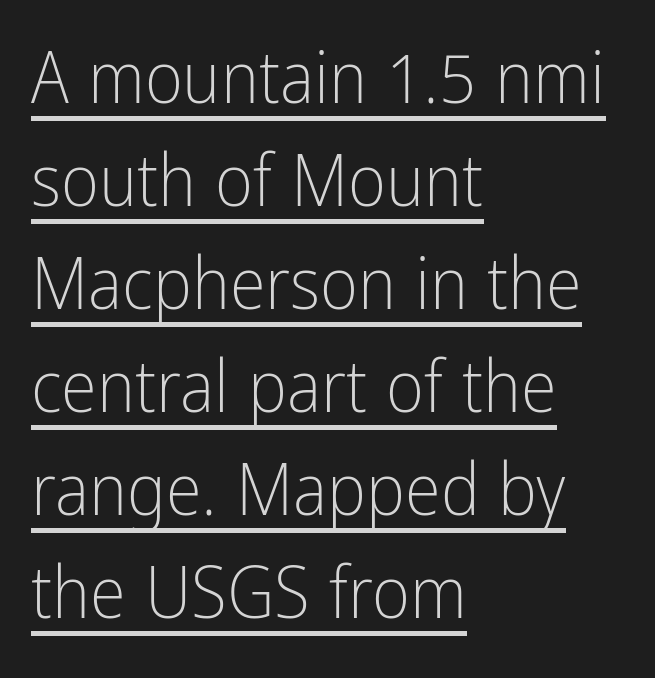
Q: Is the text bold? A: No.
Q: Is the text italic (slanted)? A: No, it is upright.
Q: Is the typeface a serif or a sans-serif typeface? A: Sans-serif.
Q: Is the text underlined? A: Yes.
Q: How is the paragraph aligned? A: Left-aligned.
Q: Is the spacing between letters normal or unusually wide? A: Normal.
Q: Is the spacing between lines tight, normal or loose? A: Normal.
Q: Width (condensed, normal, or wide)? A: Condensed.
Q: Stroke contrast? A: Low.
Q: x-height? A: Medium.
Q: Monospaced? A: No.
